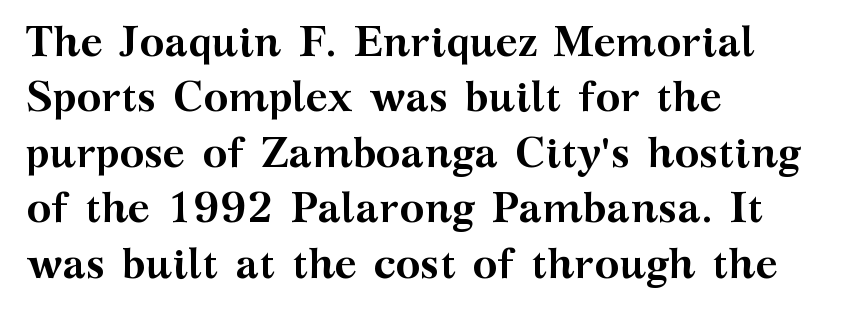
Posture: vertical. The letters carry serifs — small finishing strokes at the ends of their stems. These lines sit exactly where default settings would place them. Teacher's note: observe the even left margin — that is flush-left alignment.
